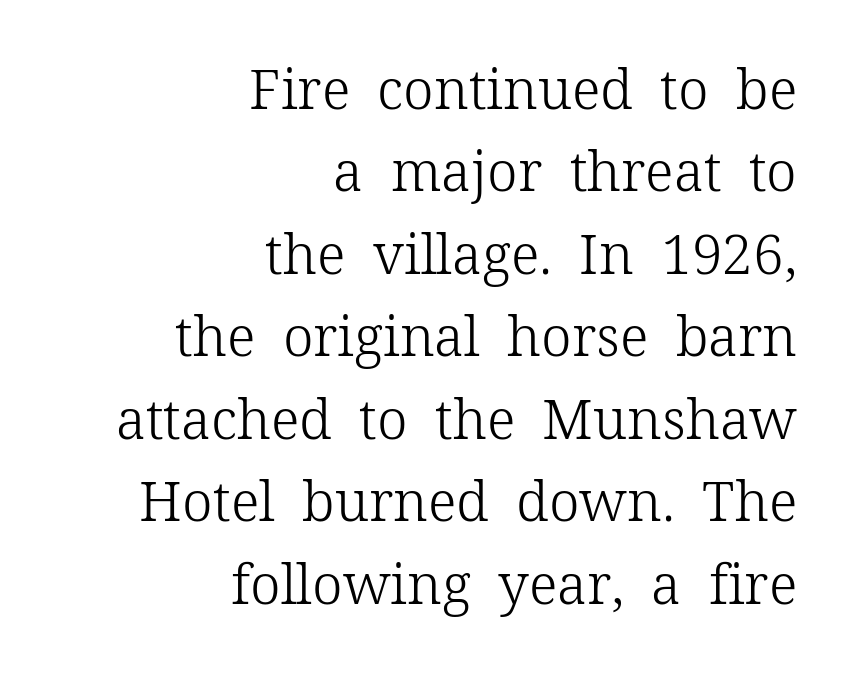
{"serif": "yes", "italic": "no", "bold": "no", "weight": "light", "width": "normal", "stroke_contrast": "low", "x_height": "medium", "monospaced": "no", "underline": "no", "align": "right", "line_spacing": "normal", "line_spacing_ratio": 1.5, "letter_spacing": "normal", "letter_spacing_em": 0.0, "glyph_px": 55}
